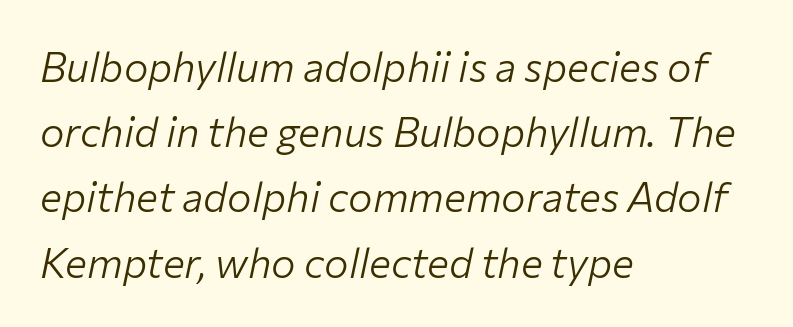
Q: Is the text bold? A: No.
Q: Is the text italic (slanted)? A: Yes, it leans right by about 12 degrees.
Q: Is the text underlined? A: No.
Q: How is the paragraph aligned? A: Left-aligned.
Q: Is the spacing between letters normal or unusually wide? A: Normal.
Q: Is the spacing between lines tight, normal or loose? A: Normal.
Q: Width (condensed, normal, or wide)? A: Normal.
Q: Stroke contrast? A: Low.
Q: x-height? A: Medium.
Q: Monospaced? A: No.
